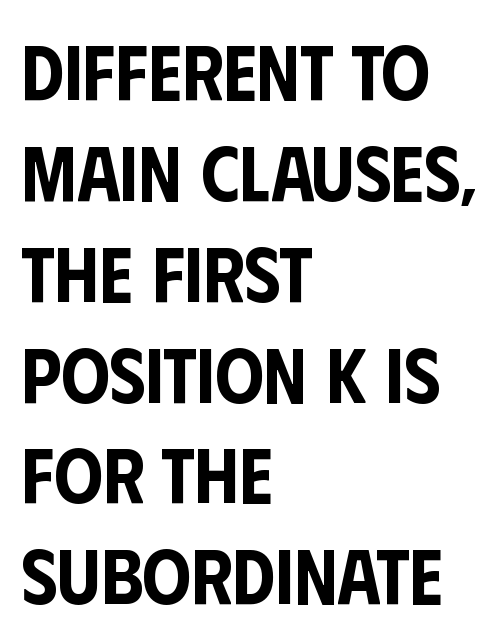
The letters stand upright; this is a roman face. Nobody drew a line under any word here. Is this a sans? Yes — the strokes have no serifs. This sample keeps an unexceptional amount of space between lines. Teacher's note: observe the even left margin — that is flush-left alignment. The rendering uses natural spacing where letterforms have individual widths.
